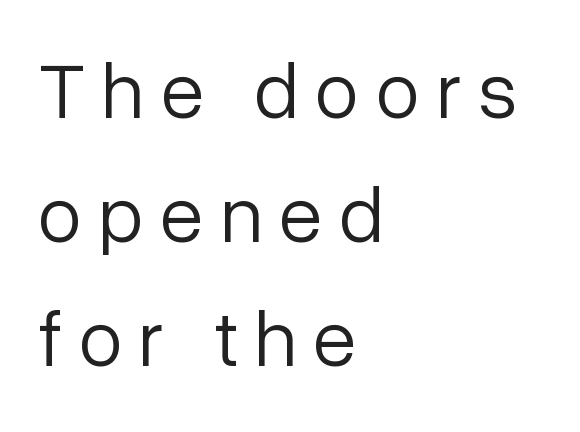
Q: Is the text bold? A: No.
Q: Is the text italic (slanted)? A: No, it is upright.
Q: Is the typeface a serif or a sans-serif typeface? A: Sans-serif.
Q: Is the text underlined? A: No.
Q: How is the paragraph aligned? A: Left-aligned.
Q: Is the spacing between letters normal or unusually wide? A: Unusually wide.
Q: Is the spacing between lines tight, normal or loose? A: Normal.
Q: Width (condensed, normal, or wide)? A: Normal.
Q: Stroke contrast? A: Low.
Q: x-height? A: Medium.
Q: Monospaced? A: No.
